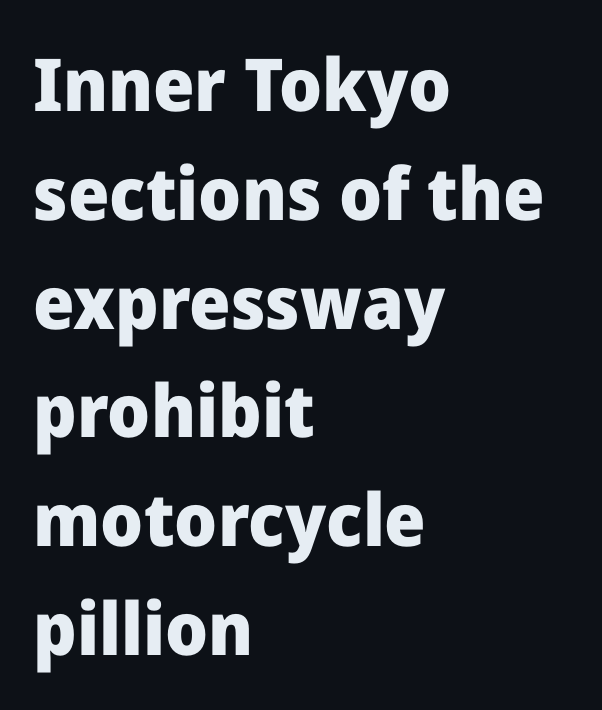
The image shows 73 px heavy sans-serif type, upright; set left-aligned, normal line spacing (1.49x), normal letter spacing, not underlined; low stroke contrast and a medium x-height.
